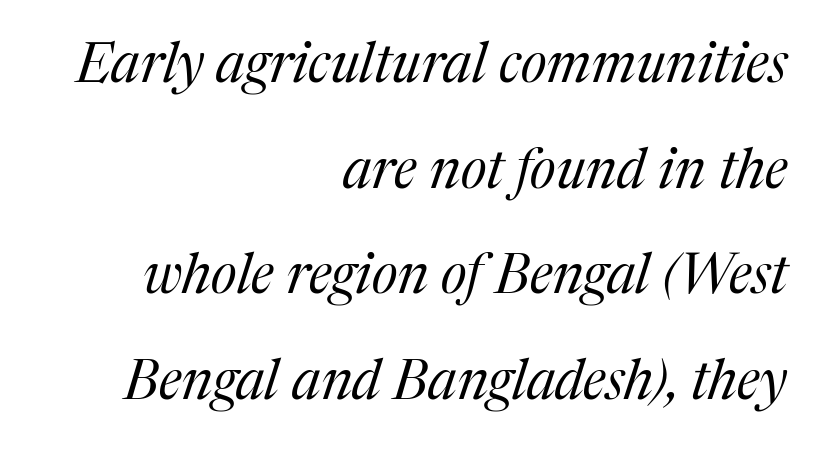
Q: Is the text bold? A: No.
Q: Is the text italic (slanted)? A: Yes, it leans right by about 17 degrees.
Q: Is the typeface a serif or a sans-serif typeface? A: Serif.
Q: Is the text underlined? A: No.
Q: How is the paragraph aligned? A: Right-aligned.
Q: Is the spacing between letters normal or unusually wide? A: Normal.
Q: Is the spacing between lines tight, normal or loose? A: Loose.
Q: Width (condensed, normal, or wide)? A: Normal.
Q: Stroke contrast? A: Medium.
Q: x-height? A: Medium.
Q: Monospaced? A: No.
